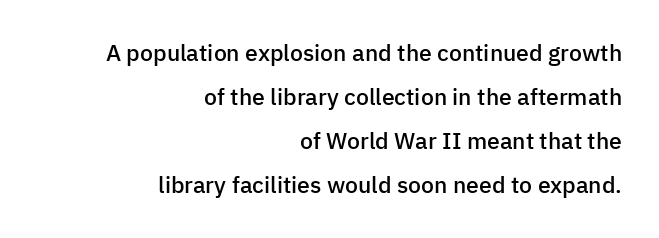
Q: Is the text bold? A: Semi-bold.
Q: Is the text italic (slanted)? A: No, it is upright.
Q: Is the text underlined? A: No.
Q: How is the paragraph aligned? A: Right-aligned.
Q: Is the spacing between letters normal or unusually wide? A: Normal.
Q: Is the spacing between lines tight, normal or loose? A: Loose.
